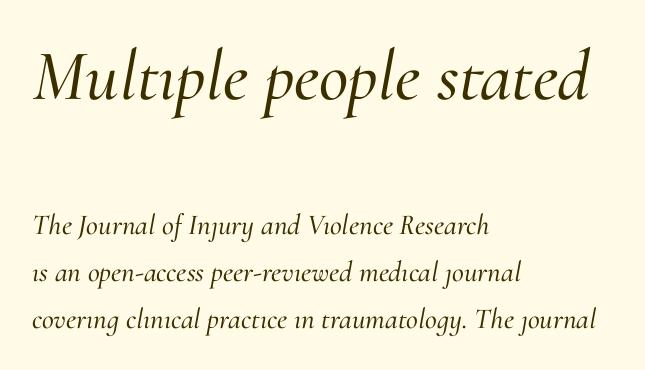
Any mark beneath the type? The region is blank. How are the letters spaced? Ordinarily, with no added tracking. Of the two passages, the one on top uses the larger point size. The typography opts for an oblique posture over an upright one.
